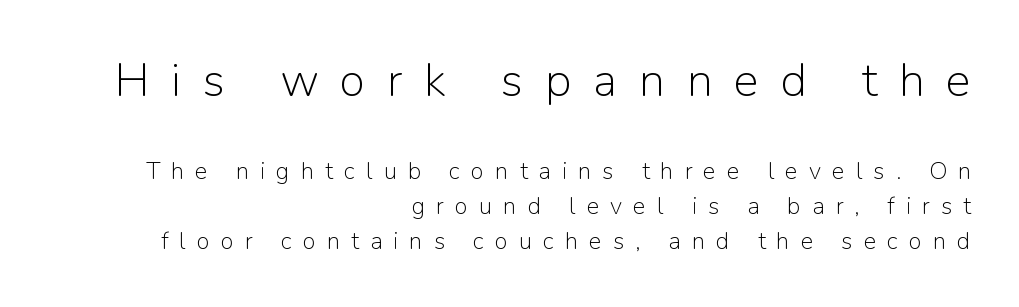
Honestly, the letter spacing is so wide it's the main thing you notice. Compare the two chunks: the upper has the greater cap height. The lines sit at an ordinary, default distance from one another. These lines are set flush right with a ragged left edge.
